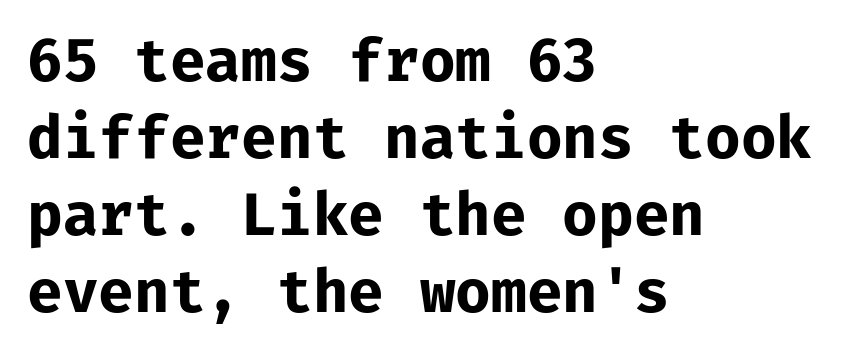
Q: Is the text bold? A: Yes.
Q: Is the text italic (slanted)? A: No, it is upright.
Q: Is the typeface a serif or a sans-serif typeface? A: Sans-serif.
Q: Is the text underlined? A: No.
Q: How is the paragraph aligned? A: Left-aligned.
Q: Is the spacing between letters normal or unusually wide? A: Normal.
Q: Is the spacing between lines tight, normal or loose? A: Normal.
Q: Width (condensed, normal, or wide)? A: Normal.
Q: Stroke contrast? A: Low.
Q: x-height? A: Medium.
Q: Monospaced? A: Yes.
